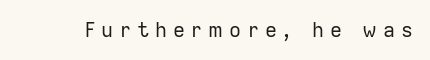
Vertical strokes here are truly vertical. A quiet, ordinary-to-light weight characterises the typeface. A bare baseline throughout the passage. The rendering inserts visible extra space after every character.
